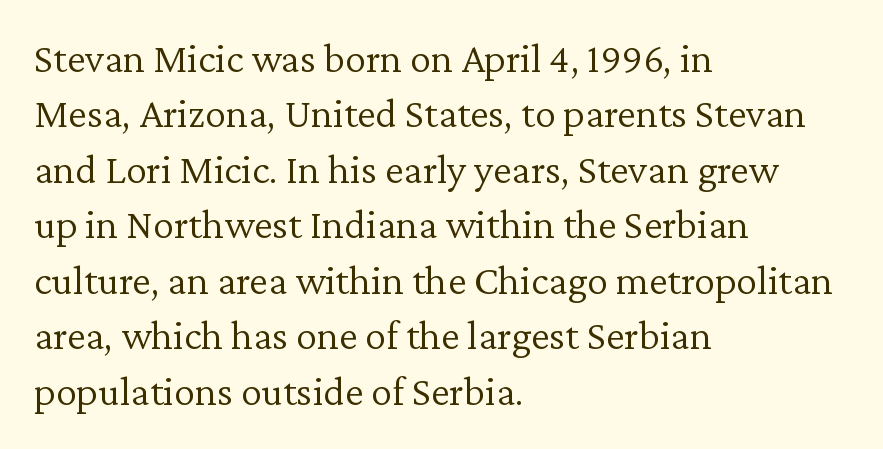
{"serif": "yes", "italic": "no", "bold": "no", "weight": "light", "width": "normal", "stroke_contrast": "low", "x_height": "medium", "monospaced": "no", "underline": "no", "align": "left", "line_spacing": "normal", "line_spacing_ratio": 1.32, "letter_spacing": "normal", "letter_spacing_em": 0.0, "glyph_px": 42}
